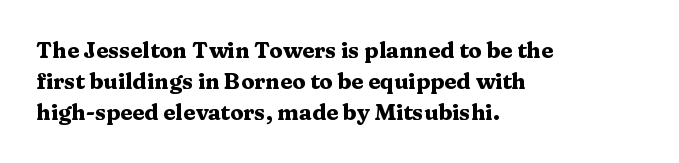
In CSS terms this would be text-align: left. Baseline-to-baseline distance is the conventional proportion of letter height. Notice how the stems are strictly vertical — no italics here. The space beneath each line is pristine and unruled. Spacing between characters is what you'd get straight out of the box. The passage shown is emphatically bold.
